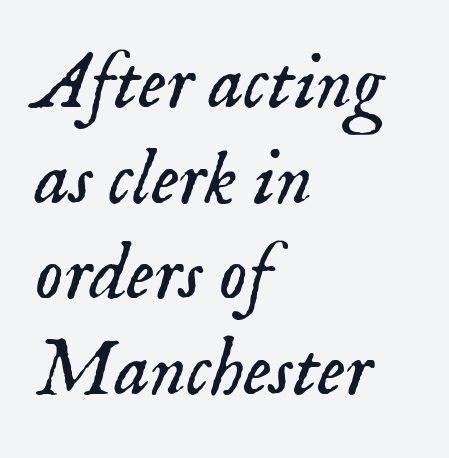
The rendering anchors every line to the left-hand side. Do the characters align in a grid? No, the font is proportional. Is this a sans? No — the strokes have serifs. The words here are not underlined.
